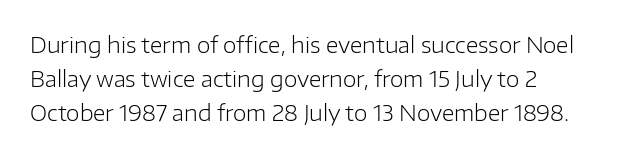
Q: Is the text bold? A: No.
Q: Is the text italic (slanted)? A: No, it is upright.
Q: Is the text underlined? A: No.
Q: How is the paragraph aligned? A: Left-aligned.
Q: Is the spacing between letters normal or unusually wide? A: Normal.
Q: Is the spacing between lines tight, normal or loose? A: Normal.
